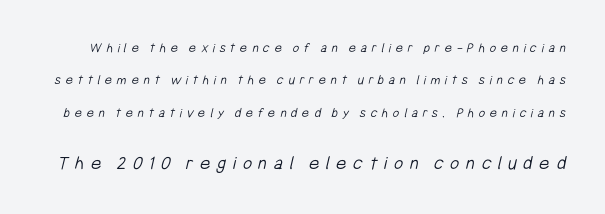
The image shows 20 px text type; set loose line spacing (2.31x), unusually wide letter spacing (+0.33 em), not underlined; the second (bottom) block is 1.43x larger.
